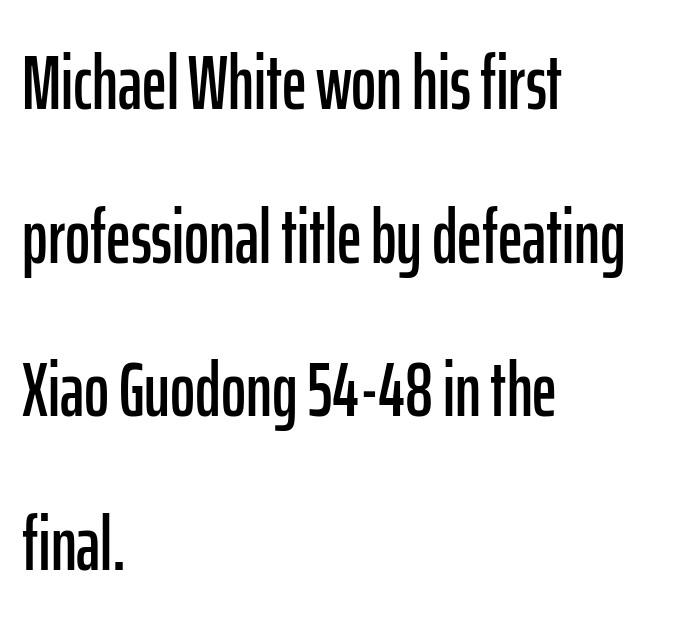
{"serif": "no", "italic": "no", "width": "condensed", "stroke_contrast": "low", "x_height": "medium", "monospaced": "no", "underline": "no", "align": "left", "line_spacing": "loose", "line_spacing_ratio": 2.02, "letter_spacing": "normal", "letter_spacing_em": 0.0, "glyph_px": 76}
